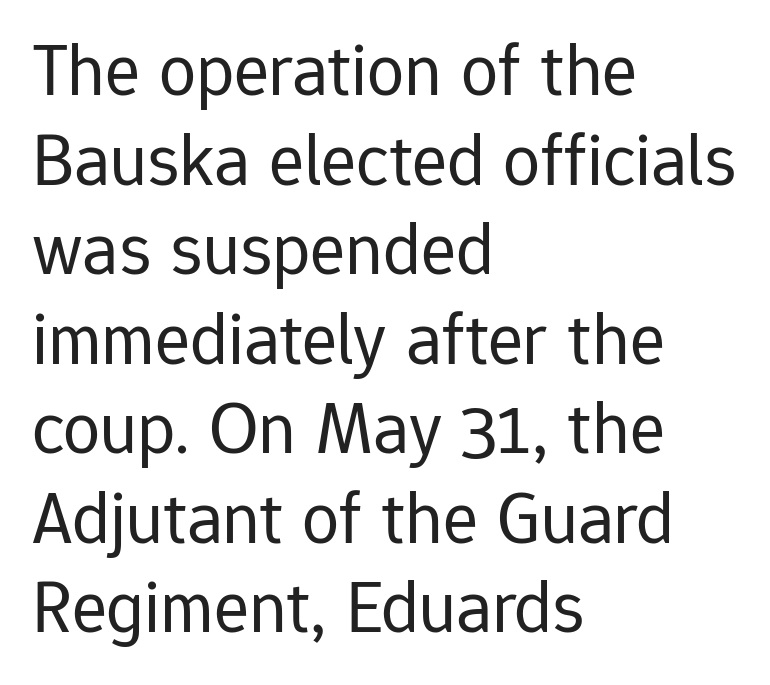
These lines keep a tight, regular rhythm from letter to letter. The glyphs are unaccompanied by any horizontal stroke below them. Here the designer chose a conventional face with non-uniform glyph widths. Is the type heavy? It reads as light-to-regular instead.
